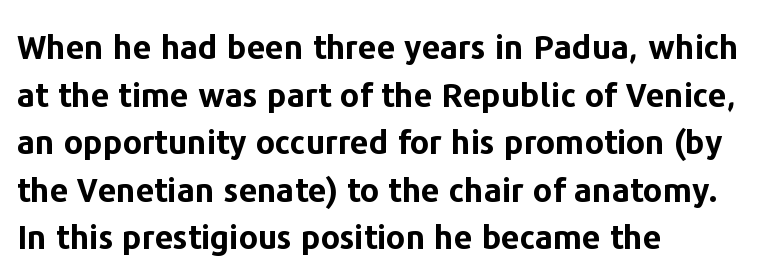
The image shows 33 px bold sans-serif type, upright; set left-aligned, normal line spacing (1.44x), normal letter spacing, not underlined; low stroke contrast and a medium x-height.
